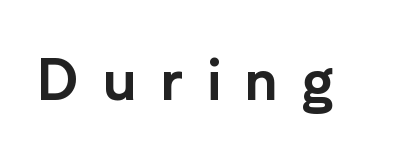
{"serif": "no", "italic": "no", "width": "normal", "stroke_contrast": "low", "x_height": "medium", "monospaced": "no", "underline": "no", "letter_spacing": "wide", "letter_spacing_em": 0.43, "glyph_px": 56}
